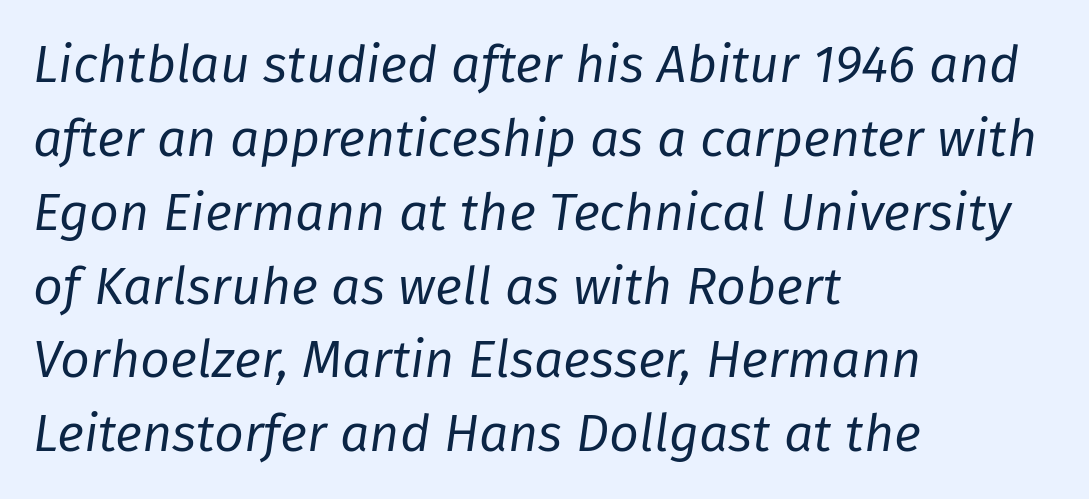
{"italic": "yes", "lean": "right", "slant_degrees": 8, "bold": "no", "weight": "regular", "width": "normal", "stroke_contrast": "low", "x_height": "medium", "monospaced": "no", "underline": "no", "align": "left", "line_spacing": "normal", "line_spacing_ratio": 1.42, "letter_spacing": "normal", "letter_spacing_em": 0.0, "glyph_px": 52}
